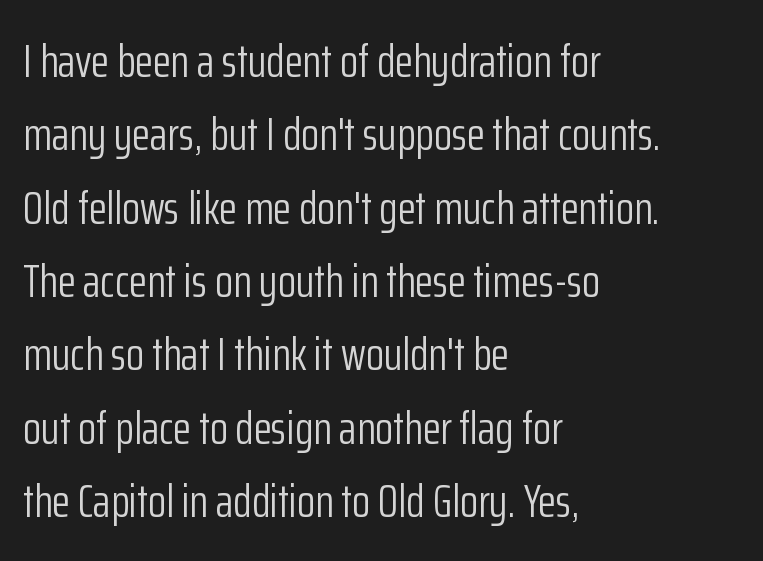
The rendering uses natural spacing where letterforms have individual widths. Characters follow at the spacing the type designer built in. This rendering features lettering with no underline. The face looks like a standard text weight, possibly lighter.
